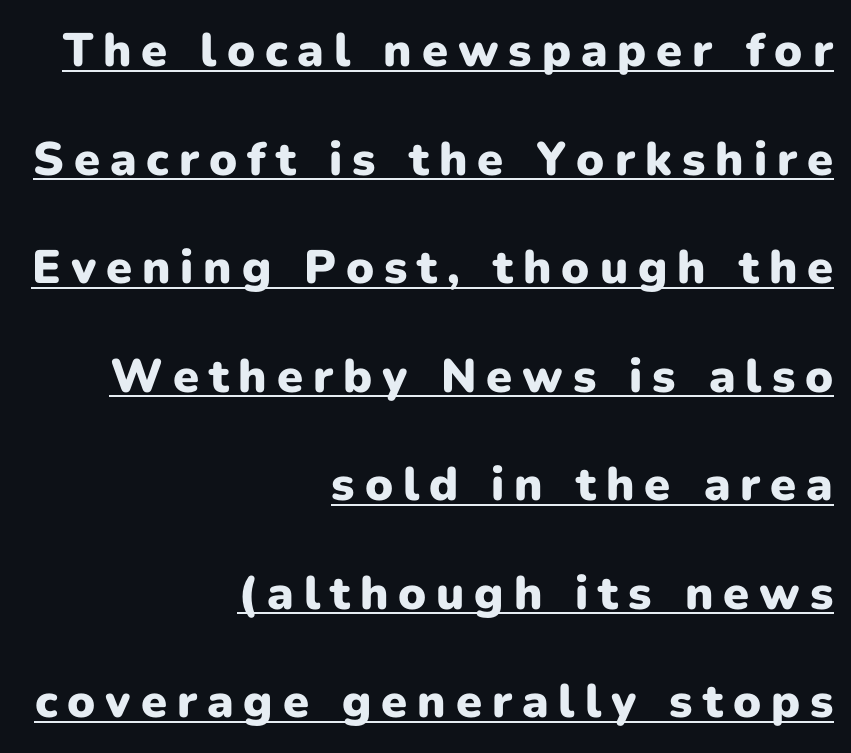
{"serif": "no", "italic": "no", "bold": "yes", "weight": "heavy", "width": "normal", "stroke_contrast": "low", "x_height": "medium", "monospaced": "no", "underline": "yes", "align": "right", "line_spacing": "loose", "line_spacing_ratio": 2.31, "letter_spacing": "wide", "letter_spacing_em": 0.21, "glyph_px": 47}
